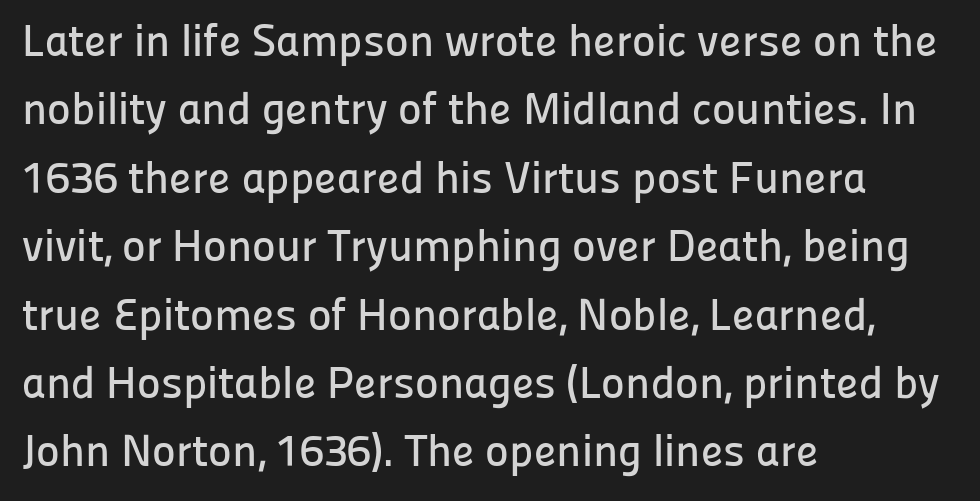
If you measured baseline to baseline, you'd find a middling distance. You could not count columns in this text — the font is proportionally spaced. This sample uses plain, unmodified letter spacing. A roman cut, with each character standing at attention. A classic flush-left, rag-right setting is used for this passage. Words float on clear page, feet unadorned.
